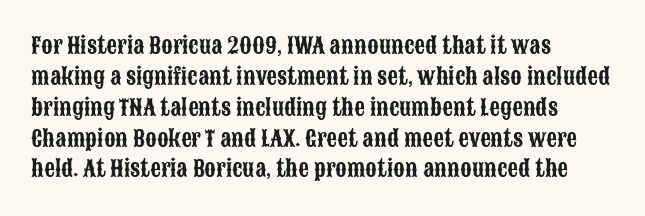
{"italic": "no", "underline": "no", "align": "left", "line_spacing": "normal", "line_spacing_ratio": 1.47, "letter_spacing": "normal", "letter_spacing_em": 0.0, "glyph_px": 21}
